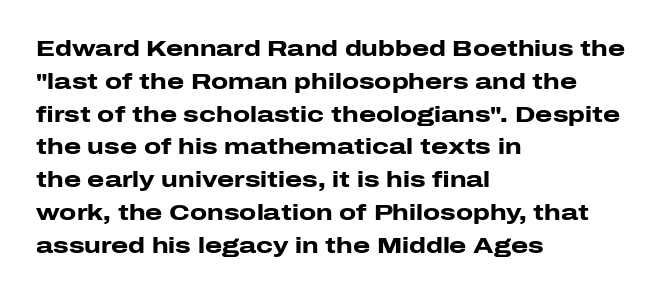
Nobody touched the tracking dial on this one. Alignment: flush left. Tall strokes in this sample are plumb rather than angled. Weight: bold.
